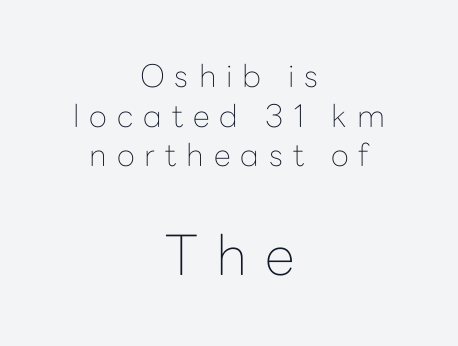
Line spacing here is normal. What kind of face is this? One without serifs — a sans. Typesetter's note — lower block bumped up in size, upper block left smaller. The compositor balanced each line on the midline. A typesetter would call this proportional, since set widths differ per character. In terms of letterspacing, this is a distinctly airy, spread setting.
